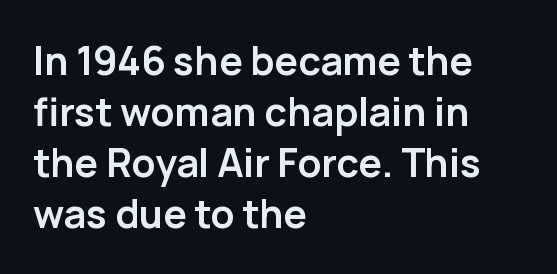
The image shows 39 px semibold sans-serif type, upright; set left-aligned, normal line spacing (1.31x), normal letter spacing, not underlined; low stroke contrast and a medium x-height.
